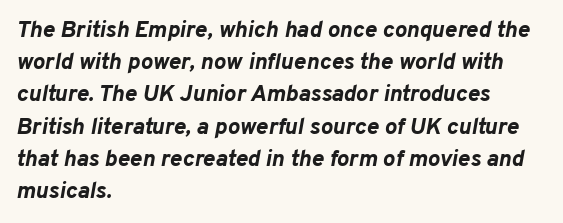
Q: Is the text bold? A: Yes.
Q: Is the text italic (slanted)? A: Yes, it leans right by about 10 degrees.
Q: Is the text underlined? A: No.
Q: How is the paragraph aligned? A: Left-aligned.
Q: Is the spacing between letters normal or unusually wide? A: Normal.
Q: Is the spacing between lines tight, normal or loose? A: Normal.
